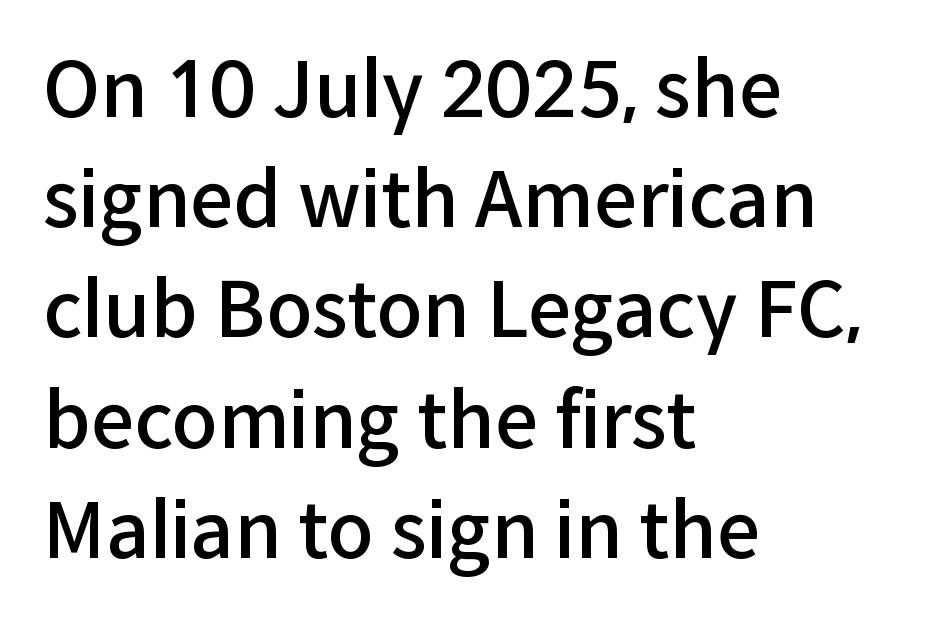
The area under the type is left untouched. Tracking value appears to be zero — textbook default spacing. This block has exactly the height ordinary leading produces. I'd describe the lettering as semibold — firm but not a full bold.
